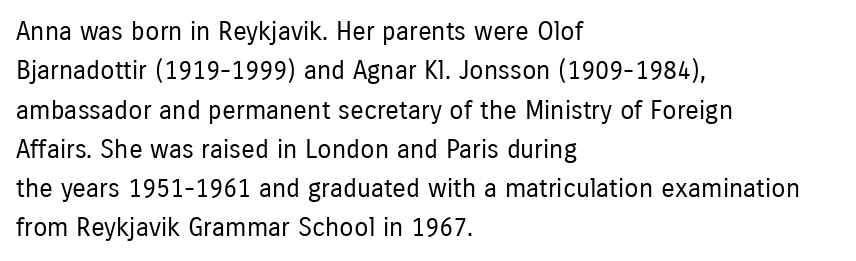
Q: Is the text bold? A: No.
Q: Is the text italic (slanted)? A: No, it is upright.
Q: Is the text underlined? A: No.
Q: How is the paragraph aligned? A: Left-aligned.
Q: Is the spacing between letters normal or unusually wide? A: Normal.
Q: Is the spacing between lines tight, normal or loose? A: Normal.
